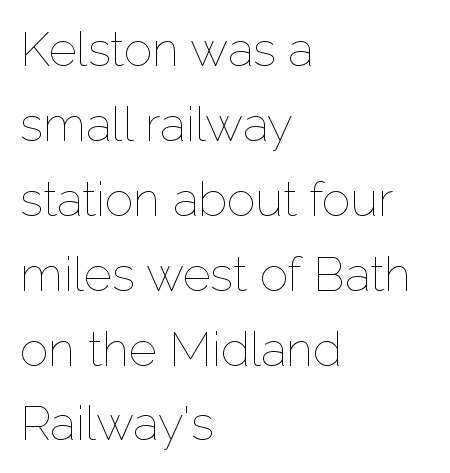
The image shows 48 px thin type, upright; set left-aligned, normal line spacing (1.56x), normal letter spacing, not underlined; low stroke contrast and a medium x-height.
